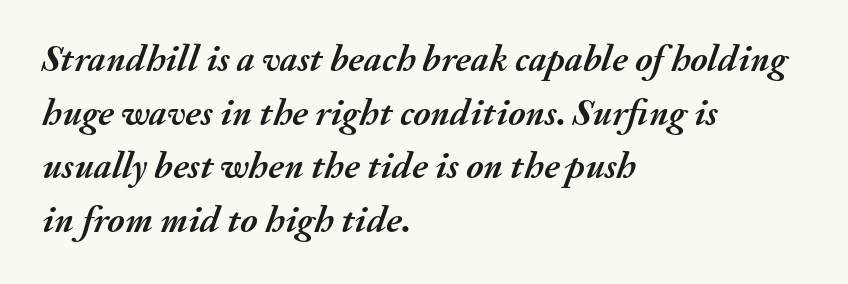
Horizontally, the lines are justified to the leading edge only. Horizontal bands of white between lines are of average thickness. Stroke thickness is high; the sample reads as a true bold. Is the type slanted? Yes — the strokes lean at a clear angle. Each letter keeps its own natural width here, so spacing adapts to shape. The tracking reads as untouched default to a designer's eye.
